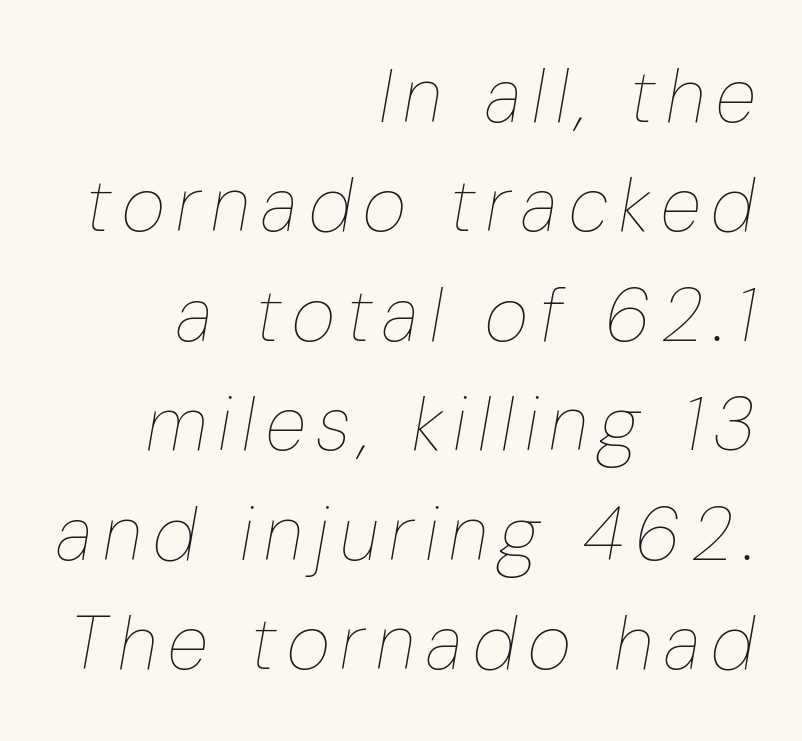
The image shows 75 px thin, condensed type, italic (leaning right); set right-aligned, normal line spacing (1.46x), not underlined; low stroke contrast and a medium x-height.
